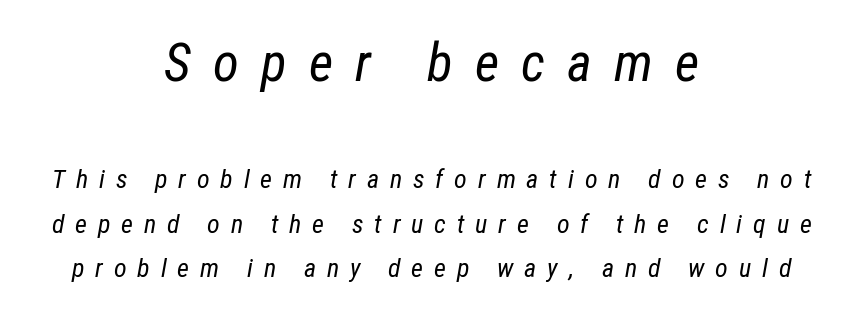
{"italic": "yes", "lean": "right", "slant_degrees": 12, "bold": "no", "weight": "regular", "width": "condensed", "stroke_contrast": "low", "x_height": "medium", "monospaced": "no", "underline": "no", "align": "center", "line_spacing": "normal", "line_spacing_ratio": 1.7, "letter_spacing": "wide", "letter_spacing_em": 0.42, "larger_block": "first", "size_ratio": 2.04, "glyph_px": 53}
